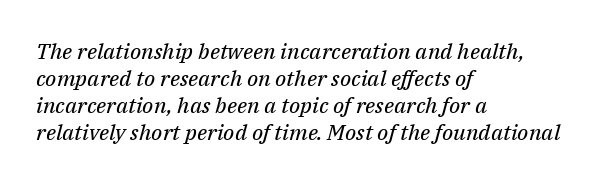
Q: Is the text bold? A: No.
Q: Is the text italic (slanted)? A: Yes, it leans right by about 14 degrees.
Q: Is the text underlined? A: No.
Q: How is the paragraph aligned? A: Left-aligned.
Q: Is the spacing between letters normal or unusually wide? A: Normal.
